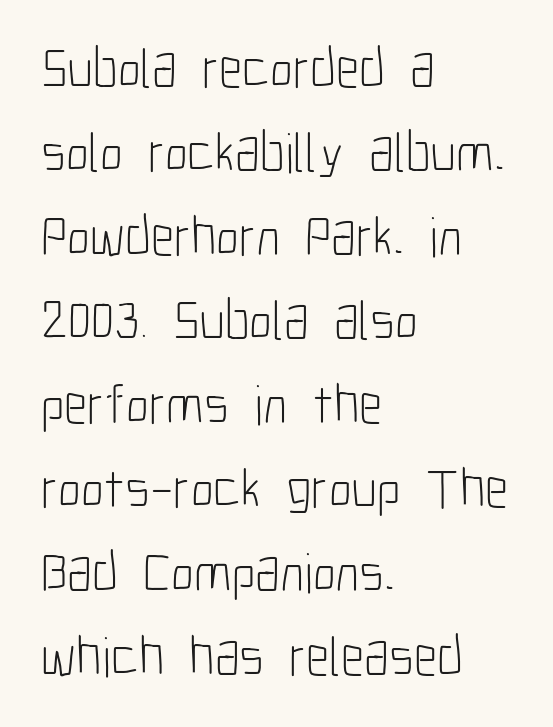
The image shows 56 px light, condensed sans-serif type, upright; set left-aligned, normal line spacing (1.5x), normal letter spacing, not underlined; low stroke contrast and a medium x-height.
